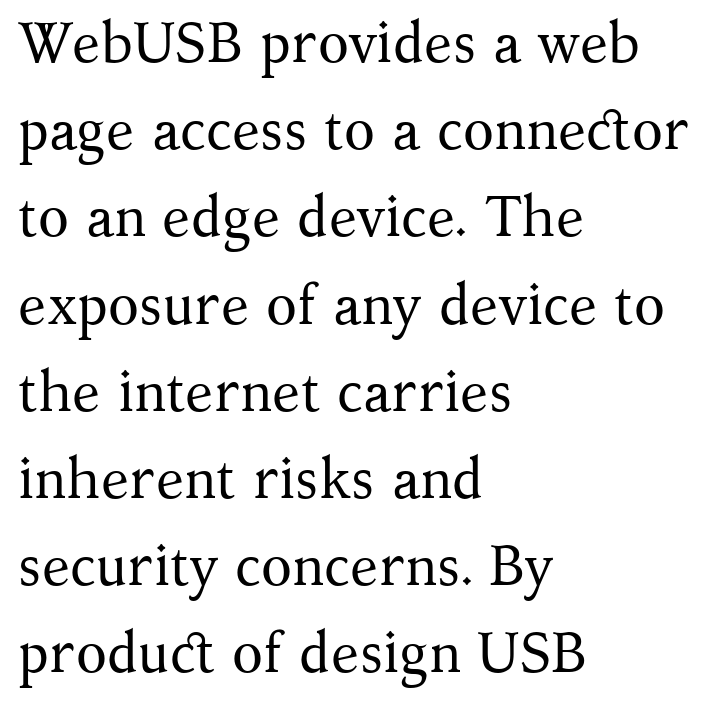
Every stem runs plumb, perpendicular to the baseline. Compared with a centered layout, this one pins lines to the left instead. The cut favours lightness, reaching ordinary text weight at its darkest. These lines are rendered in a variable-pitch font.
